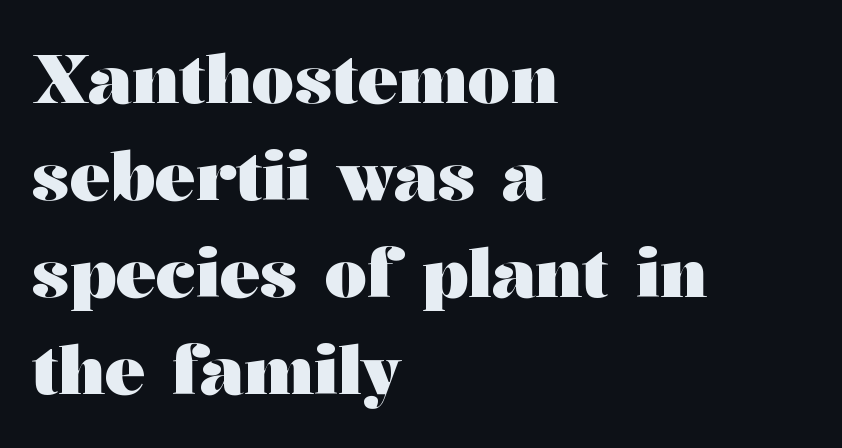
Weight: bold. The rendering anchors every line to the left-hand side. Vertical spacing — default. Nobody touched the tracking dial on this one. Descenders are the only things crossing below the line.
